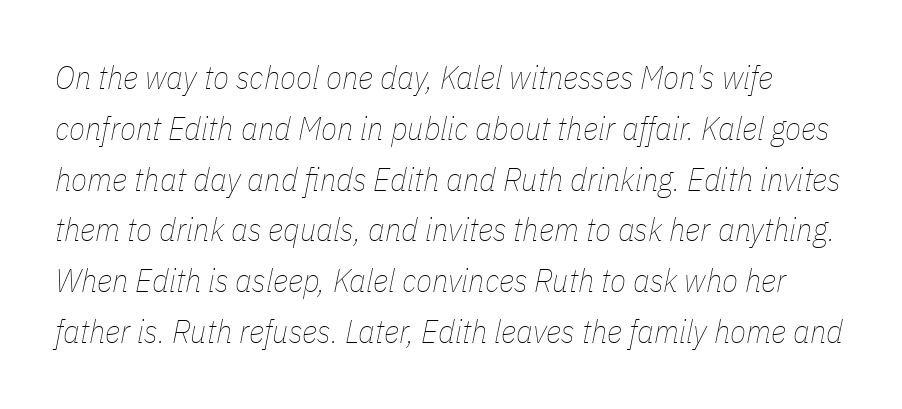
{"italic": "yes", "lean": "right", "slant_degrees": 11, "bold": "no", "weight": "thin", "width": "condensed", "stroke_contrast": "low", "x_height": "medium", "monospaced": "no", "underline": "no", "line_spacing": "normal", "line_spacing_ratio": 1.54, "letter_spacing": "normal", "letter_spacing_em": 0.0, "glyph_px": 33}
